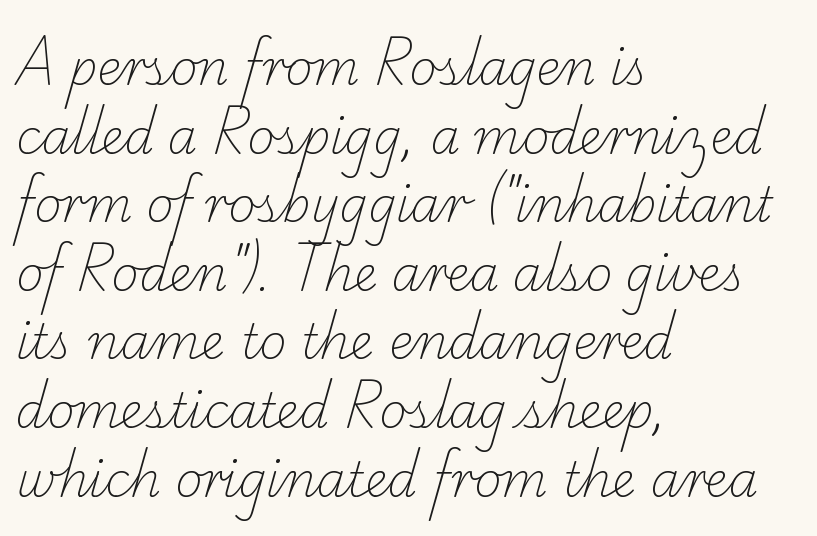
The text was rendered using a seriffed face with decorative stroke endings. Any mark beneath the type? The region is blank. Vertical spacing — default. The rendering uses natural spacing where letterforms have individual widths. Left-aligned paragraph, ragged on the right. The type is set solid horizontally, with unmodified tracking.
